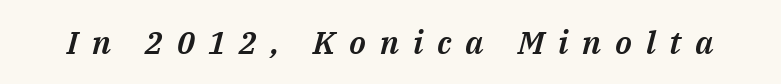
The image shows 32 px text type, italic (leaning right); set unusually wide letter spacing (+0.43 em), not underlined; medium stroke contrast and a medium x-height.
